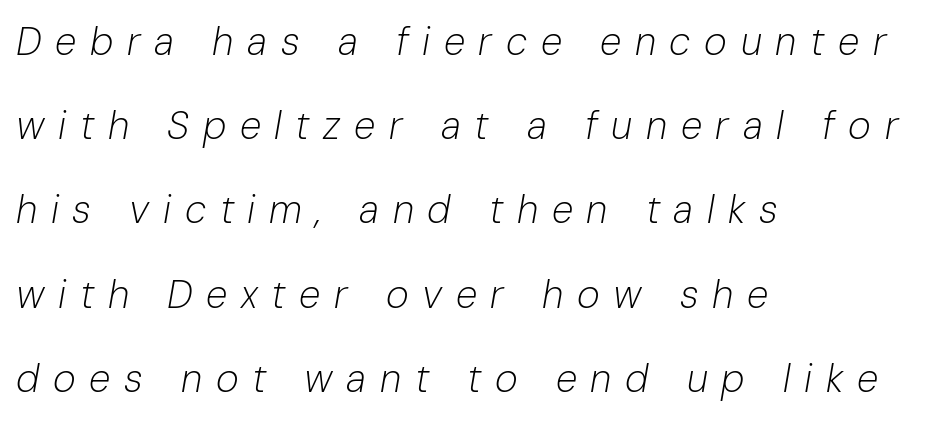
Q: Is the text bold? A: No.
Q: Is the text italic (slanted)? A: Yes, it leans right by about 10 degrees.
Q: Is the text underlined? A: No.
Q: How is the paragraph aligned? A: Left-aligned.
Q: Is the spacing between letters normal or unusually wide? A: Unusually wide.
Q: Is the spacing between lines tight, normal or loose? A: Loose.
Q: Width (condensed, normal, or wide)? A: Normal.
Q: Stroke contrast? A: Low.
Q: x-height? A: Medium.
Q: Monospaced? A: No.
